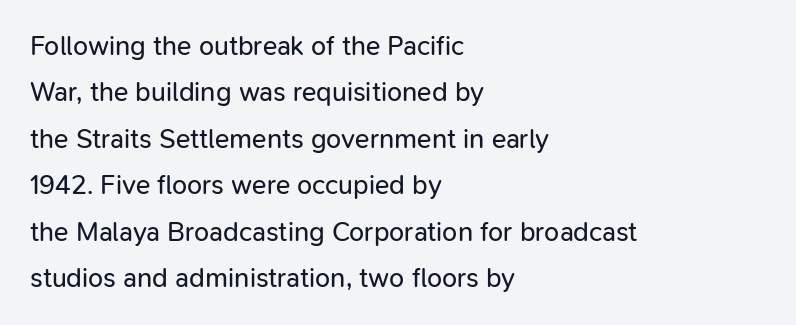
The letterforms sit at book weight or below. The typesetter chose a ragged-right arrangement here. Between one letter and the next there's only the usual sliver of space. These lines were composed using upright roman letters. Any mark beneath the type? The region is blank.
